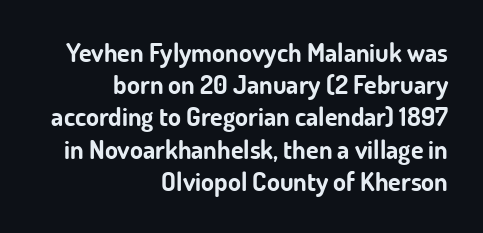
The image shows 26 px bold type, upright; set right-aligned, line spacing 1.24x, normal letter spacing, not underlined.
